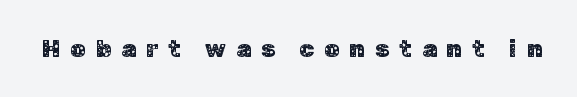
{"italic": "no", "underline": "no", "letter_spacing": "wide", "letter_spacing_em": 0.41, "glyph_px": 24}
